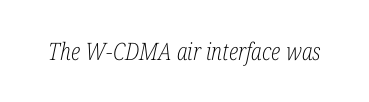
No extra tracking has been applied to these lines. Stems and bowls with no extra thickness — not bold. The whole block is typeset with a tilt. Beneath every word, the page is bare.
